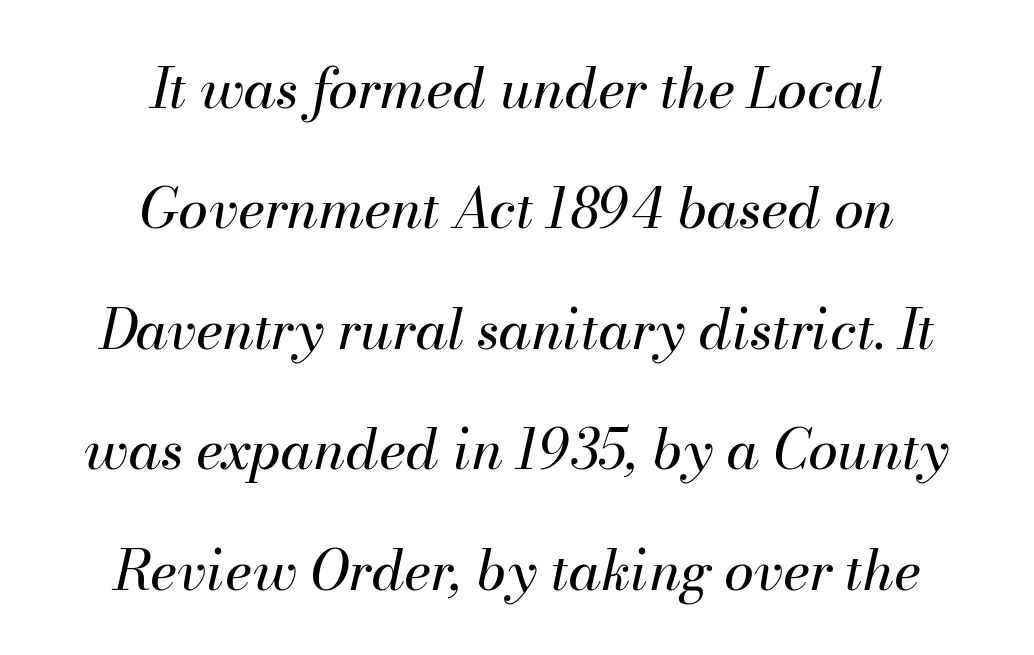
{"italic": "yes", "lean": "right", "slant_degrees": 13, "bold": "no", "weight": "regular", "width": "normal", "stroke_contrast": "medium", "x_height": "small", "monospaced": "no", "underline": "no", "align": "center", "line_spacing": "loose", "line_spacing_ratio": 2.23, "letter_spacing": "normal", "letter_spacing_em": 0.0, "glyph_px": 54}
